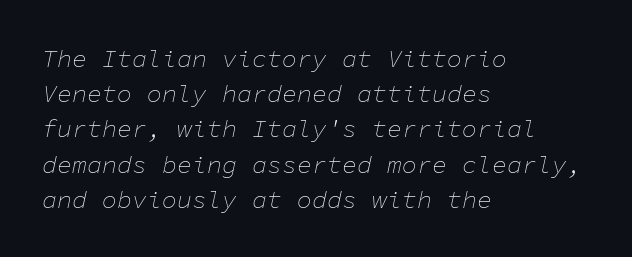
The image shows 25 px text type, italic (leaning right); set left-aligned, normal line spacing (1.41x), normal letter spacing, not underlined.
